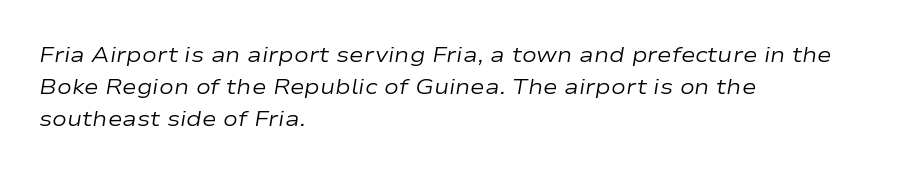
Q: Is the text bold? A: No.
Q: Is the text italic (slanted)? A: Yes, it leans right by about 9 degrees.
Q: Is the text underlined? A: No.
Q: How is the paragraph aligned? A: Left-aligned.
Q: Is the spacing between letters normal or unusually wide? A: Normal.
Q: Is the spacing between lines tight, normal or loose? A: Normal.
